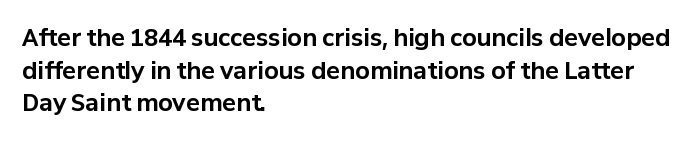
Q: Is the text bold? A: Yes.
Q: Is the text italic (slanted)? A: No, it is upright.
Q: Is the text underlined? A: No.
Q: How is the paragraph aligned? A: Left-aligned.
Q: Is the spacing between letters normal or unusually wide? A: Normal.
Q: Is the spacing between lines tight, normal or loose? A: Normal.
